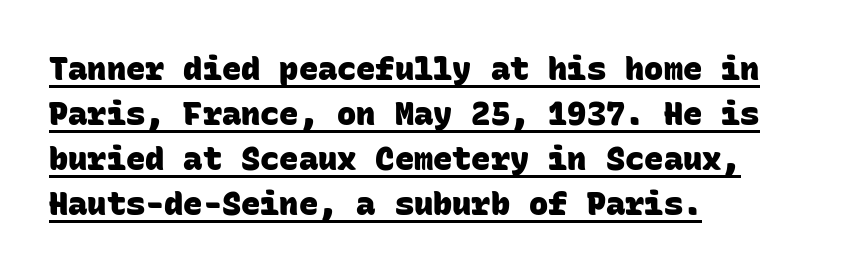
I'd call this a sans setting — the letters go barefoot. The rendering uses a moderate line-height, typical for paragraphs. A continuous stroke trails under the words, as in a hyperlink. Leftover space on each line is placed entirely after the last word.
